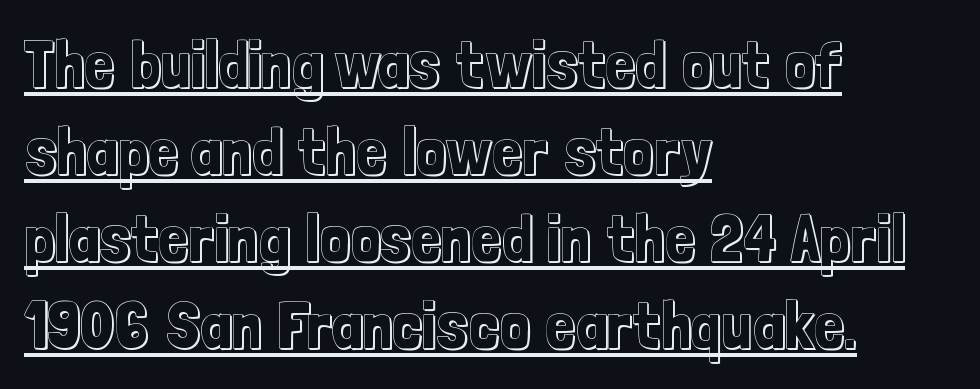
The image shows 66 px condensed type, upright; set left-aligned, normal line spacing (1.32x), normal letter spacing, underlined; a medium x-height.
